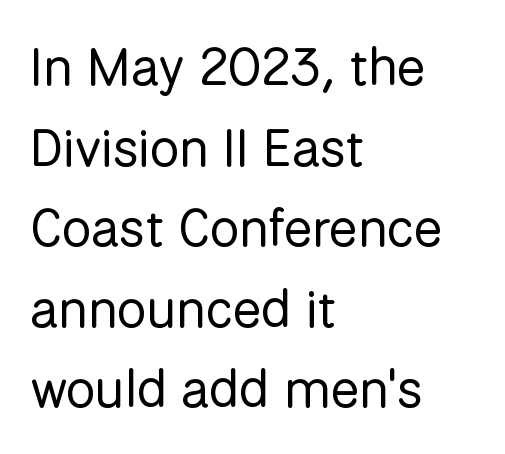
This rendering leaves character spacing at its baseline value. Look at the bottom of the vertical strokes: they stop flat, with no serifs. You can tell it's not italic because the verticals are truly vertical. This sample has the flowing, uneven cadence of proportional lettering. The rendering anchors every line to the left-hand side. What's the leading like? Ordinary, nothing unusual.
